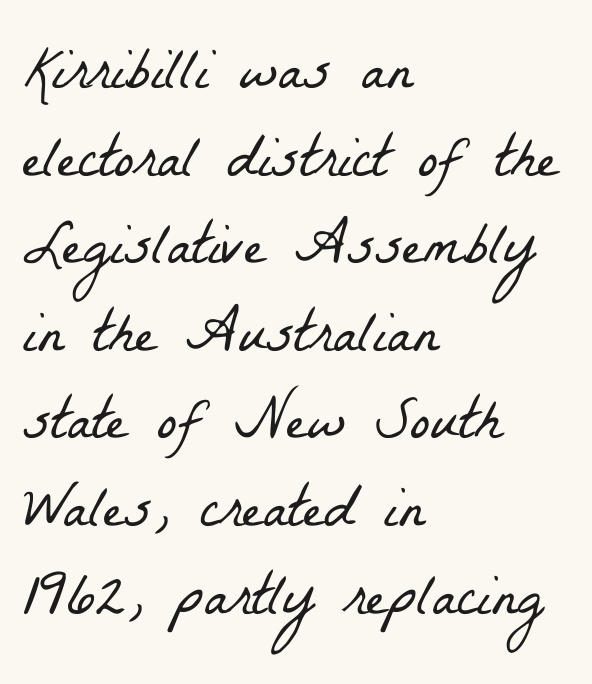
The image shows 60 px light, condensed serif type; set left-aligned, normal line spacing (1.46x), normal letter spacing, not underlined; low stroke contrast and a medium x-height.
